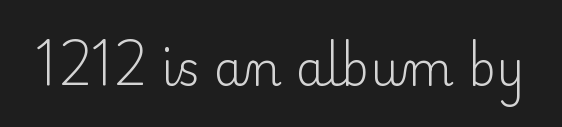
{"italic": "no", "bold": "no", "weight": "light", "width": "normal", "stroke_contrast": "low", "x_height": "small", "monospaced": "no", "underline": "no", "letter_spacing": "normal", "letter_spacing_em": 0.0, "glyph_px": 47}
